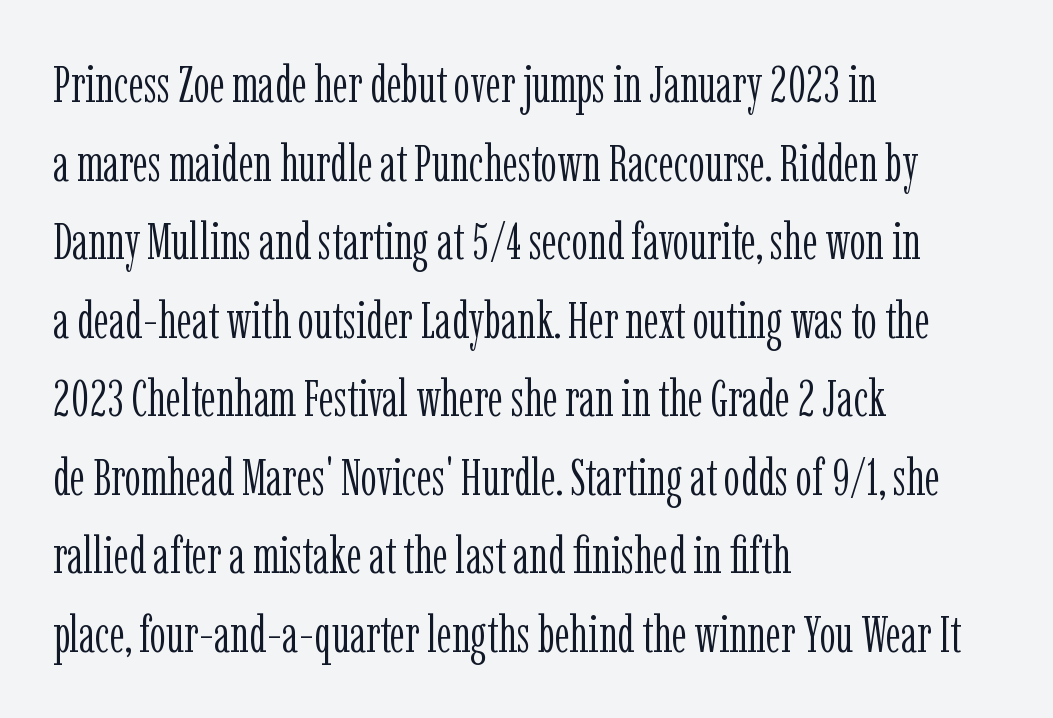
This is serif lettering, the kind often seen in printed books. You could not count columns in this text — the font is proportionally spaced. No extra tracking has been applied to these lines. Compared with a centered layout, this one pins lines to the left instead. No heavy texture on the line: the type isn't bold.
